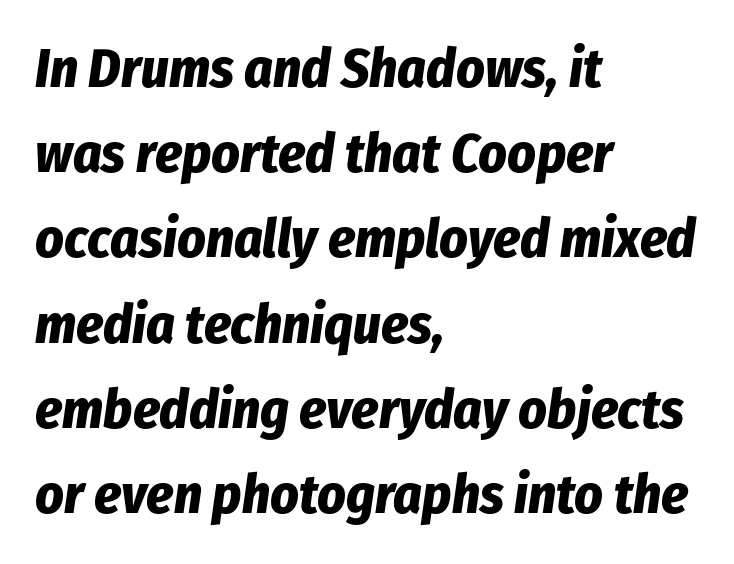
Casual observation: everything's shoved over to the left. Compared with an ordinary text face, these strokes are far heavier — a full bold. The axis of the letterforms is tilted away from vertical. Any mark beneath the type? The region is blank.
